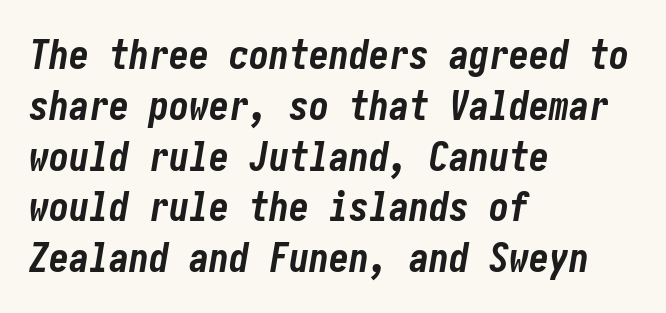
{"italic": "yes", "lean": "right", "slant_degrees": 10, "bold": "yes", "weight": "bold", "width": "condensed", "stroke_contrast": "low", "x_height": "medium", "underline": "no", "align": "left", "line_spacing": "normal", "line_spacing_ratio": 1.27, "letter_spacing": "normal", "letter_spacing_em": 0.0, "glyph_px": 40}
